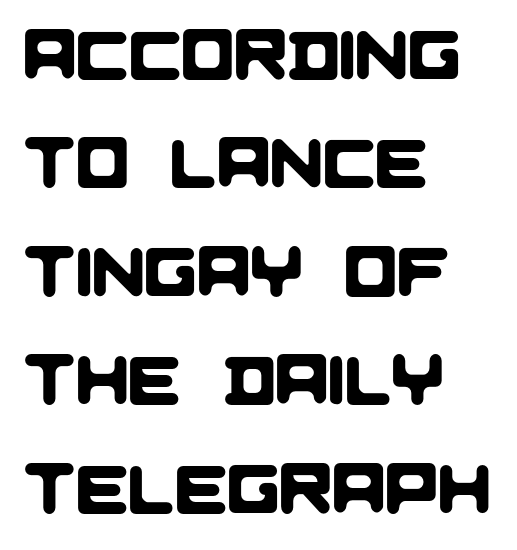
Leftover space on each line is placed entirely after the last word. Letterform terminals end flat and unadorned throughout the passage. Line spacing here is normal. Tracking value appears to be zero — textbook default spacing. This rendering features lettering with no underline.
